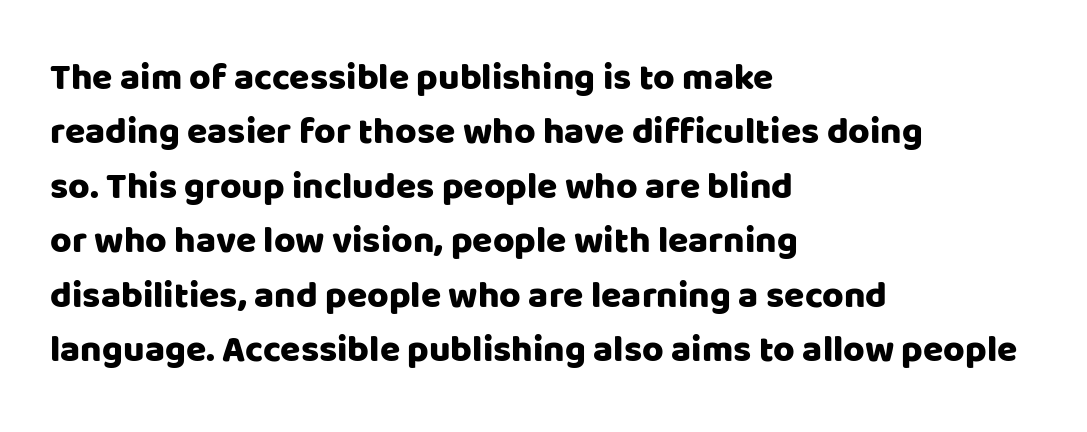
The image shows 37 px sans-serif type, upright; set left-aligned, normal line spacing (1.47x), normal letter spacing, not underlined; low stroke contrast and a large x-height.
